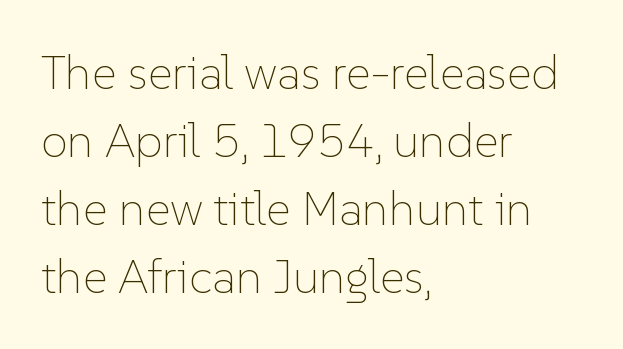
Q: Is the text bold? A: No.
Q: Is the text italic (slanted)? A: No, it is upright.
Q: Is the text underlined? A: No.
Q: How is the paragraph aligned? A: Left-aligned.
Q: Is the spacing between letters normal or unusually wide? A: Normal.
Q: Is the spacing between lines tight, normal or loose? A: Normal.
Q: Width (condensed, normal, or wide)? A: Normal.
Q: Stroke contrast? A: Low.
Q: x-height? A: Medium.
Q: Monospaced? A: No.
